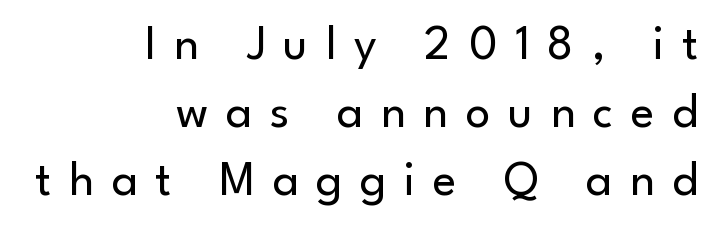
Q: Is the text bold? A: No.
Q: Is the text italic (slanted)? A: No, it is upright.
Q: Is the typeface a serif or a sans-serif typeface? A: Sans-serif.
Q: Is the text underlined? A: No.
Q: How is the paragraph aligned? A: Right-aligned.
Q: Is the spacing between letters normal or unusually wide? A: Unusually wide.
Q: Is the spacing between lines tight, normal or loose? A: Normal.
Q: Width (condensed, normal, or wide)? A: Normal.
Q: Stroke contrast? A: Low.
Q: x-height? A: Small.
Q: Monospaced? A: No.
